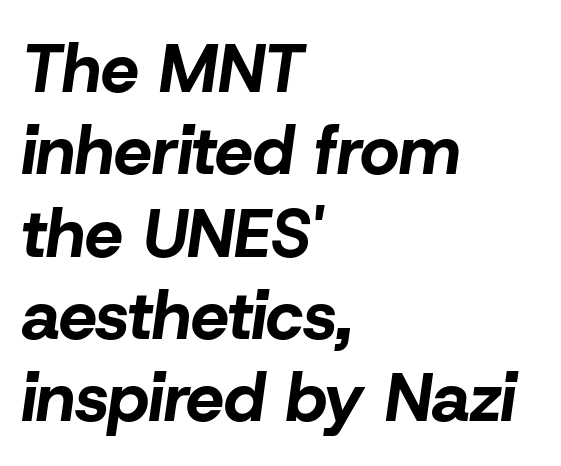
Emphasis-style slanted type is in use. You could not count columns in this text — the font is proportionally spaced. Look at the stroke-to-counter ratio: heavy, a bold. The letters sit at their default tracking, neither squeezed nor spread.
